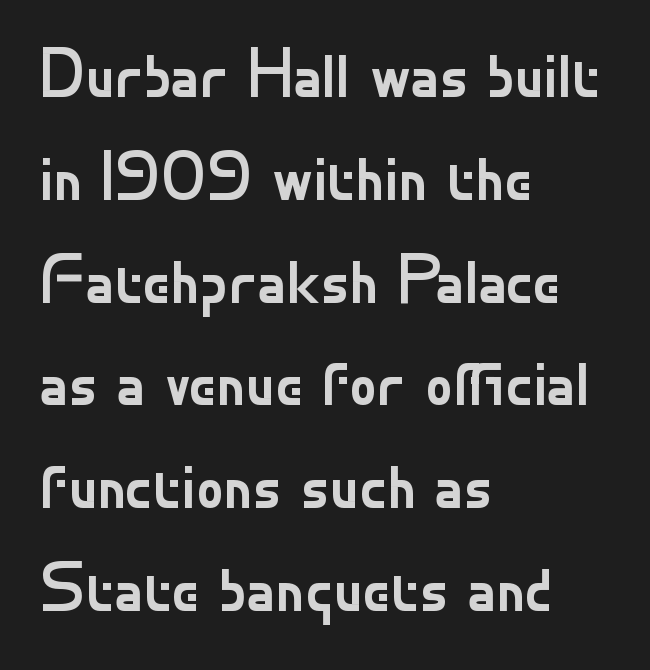
Unmarked baselines from the first word to the last. Does the type have serifs? No, each stem ends abruptly. Summary of weight: not heavy and not bold. Compared with a centered layout, this one pins lines to the left instead. Tracking here is standard; glyphs follow each other at the usual distance.
